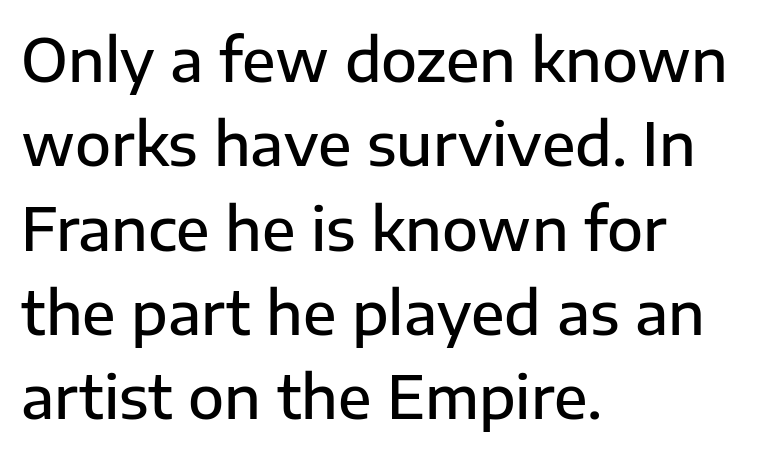
Q: Is the text bold? A: Semi-bold.
Q: Is the text italic (slanted)? A: No, it is upright.
Q: Is the typeface a serif or a sans-serif typeface? A: Sans-serif.
Q: Is the text underlined? A: No.
Q: How is the paragraph aligned? A: Left-aligned.
Q: Is the spacing between letters normal or unusually wide? A: Normal.
Q: Is the spacing between lines tight, normal or loose? A: Normal.
Q: Width (condensed, normal, or wide)? A: Normal.
Q: Stroke contrast? A: Low.
Q: x-height? A: Medium.
Q: Monospaced? A: No.
